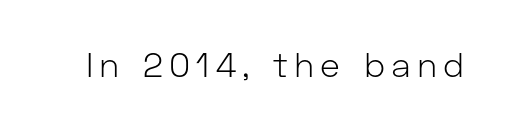
The image shows 34 px light sans-serif type, upright; set not underlined; low stroke contrast and a medium x-height.
